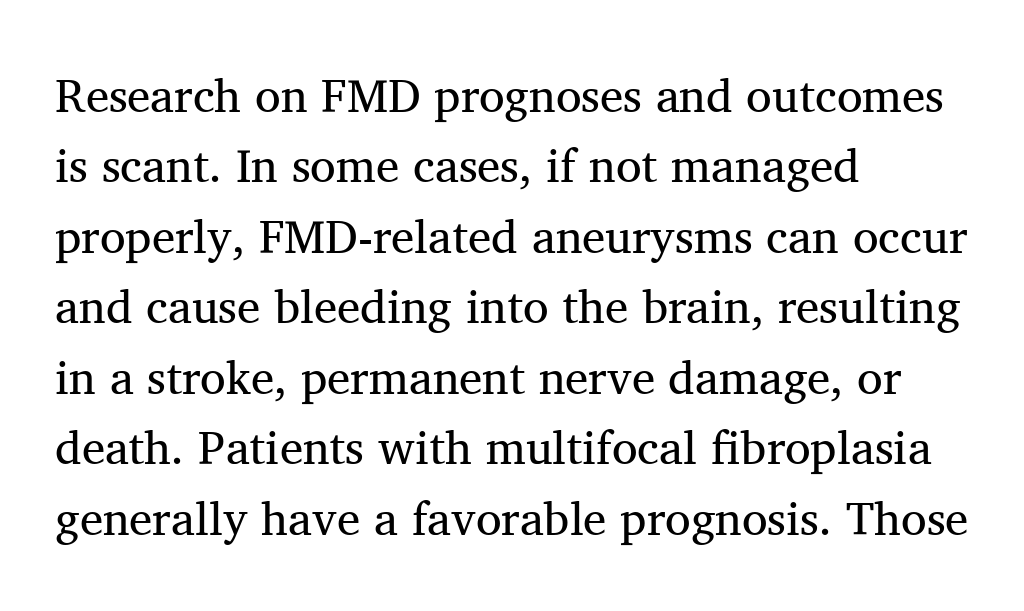
{"serif": "yes", "italic": "no", "bold": "no", "weight": "regular", "width": "normal", "stroke_contrast": "medium", "x_height": "medium", "monospaced": "no", "underline": "no", "align": "left", "line_spacing": "normal", "line_spacing_ratio": 1.5, "letter_spacing": "normal", "letter_spacing_em": 0.0, "glyph_px": 47}
